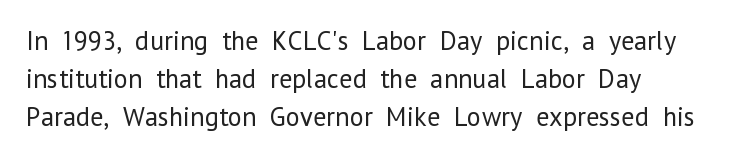
Short note: letters normally spaced. These lines are set flush left with a ragged right edge. The passage shown is not bold in any degree. Rows of type keep a routine distance in the vertical direction. This is the regular roman posture of the typeface.
